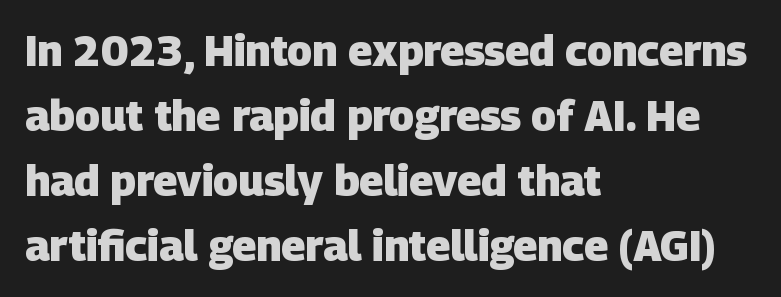
The image shows 42 px heavy sans-serif type; set left-aligned, normal line spacing (1.55x), normal letter spacing, not underlined; low stroke contrast and a large x-height.
